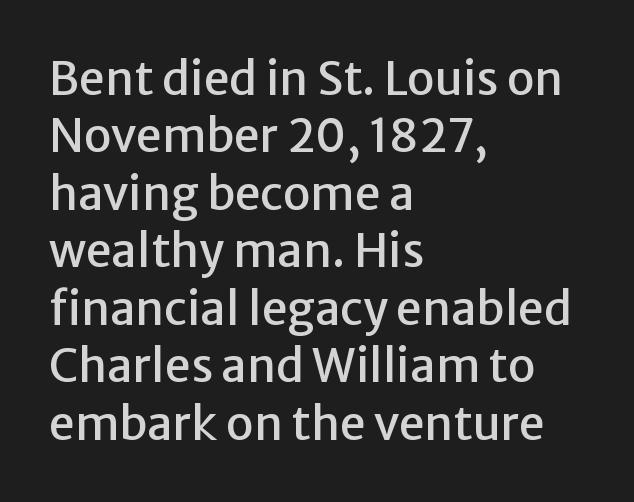
Baseline-to-baseline distance is the conventional proportion of letter height. The ragged edge is on the right, which tells us the setting is flush left. The foot of each line stays bare and open. Each letter's strokes conclude bluntly, with no projecting serifs. The passage shown has conventional tracking throughout.
